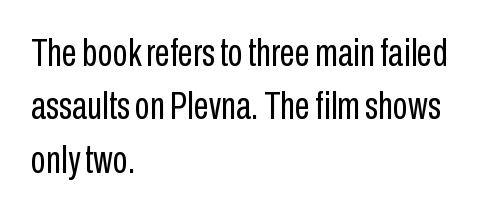
The image shows 39 px regular-weight, condensed sans-serif type, upright; set left-aligned, normal line spacing (1.37x), normal letter spacing, not underlined; low stroke contrast and a medium x-height.
